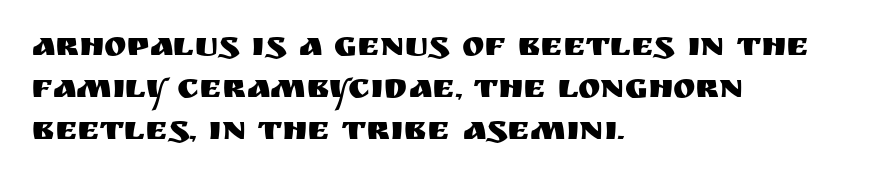
The image shows 34 px sans-serif type, upright; set left-aligned, line spacing 1.24x, normal letter spacing, not underlined; medium stroke contrast and a large x-height.
